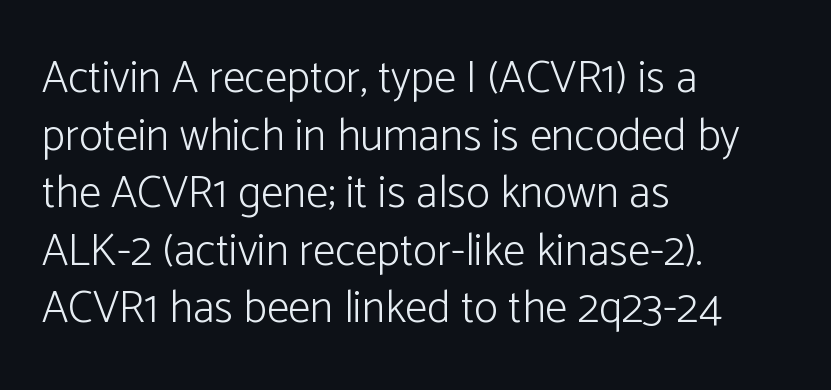
The image shows 45 px light sans-serif type, upright; set left-aligned, normal line spacing (1.28x), normal letter spacing, not underlined; low stroke contrast and a medium x-height.
